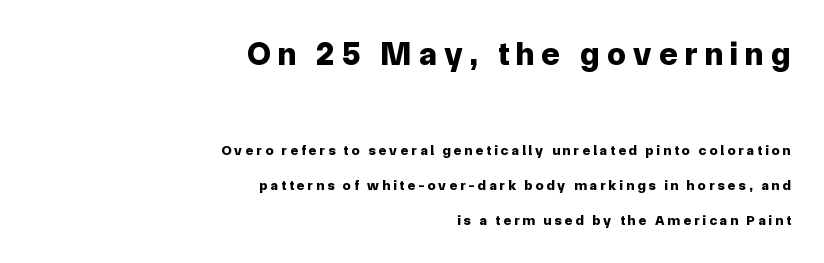
{"serif": "no", "italic": "no", "bold": "yes", "weight": "bold", "width": "normal", "stroke_contrast": "low", "x_height": "medium", "monospaced": "no", "underline": "no", "align": "right", "line_spacing": "loose", "line_spacing_ratio": 2.48, "letter_spacing": "wide", "letter_spacing_em": 0.23, "larger_block": "first", "size_ratio": 2.36, "glyph_px": 33}
